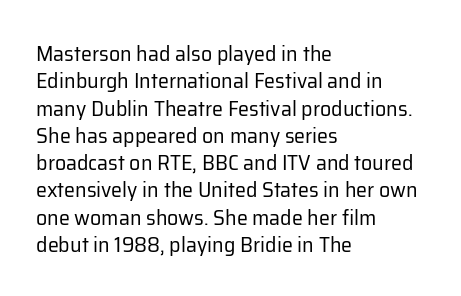
The image shows 22 px text type, upright; set left-aligned, line spacing 1.24x, normal letter spacing, not underlined.
